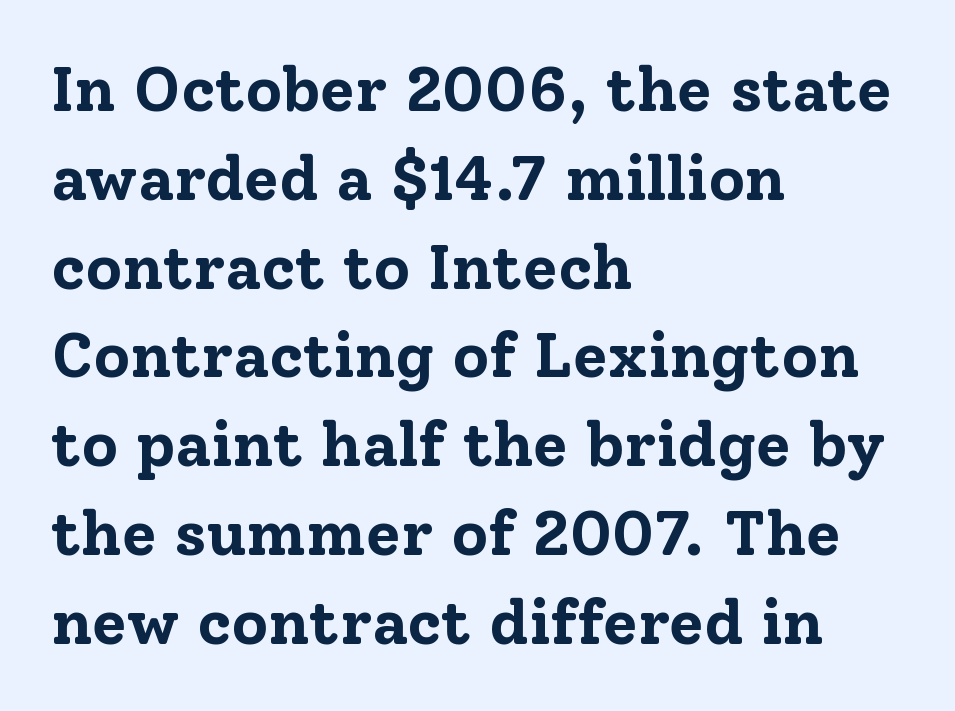
Q: Is the text bold? A: Yes.
Q: Is the text italic (slanted)? A: No, it is upright.
Q: Is the typeface a serif or a sans-serif typeface? A: Serif.
Q: Is the text underlined? A: No.
Q: How is the paragraph aligned? A: Left-aligned.
Q: Is the spacing between letters normal or unusually wide? A: Normal.
Q: Is the spacing between lines tight, normal or loose? A: Normal.
Q: Width (condensed, normal, or wide)? A: Normal.
Q: Stroke contrast? A: Low.
Q: x-height? A: Medium.
Q: Monospaced? A: No.
